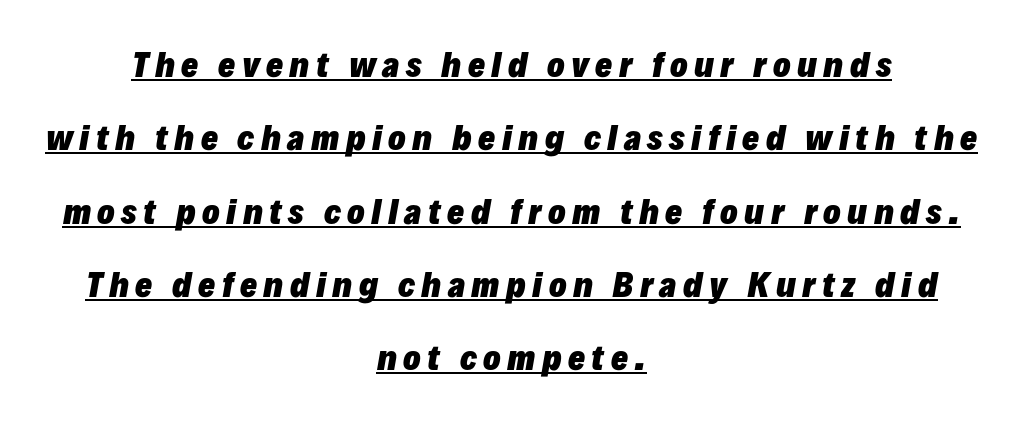
Q: Is the text bold? A: Yes.
Q: Is the text italic (slanted)? A: Yes, it leans right by about 10 degrees.
Q: Is the text underlined? A: Yes.
Q: How is the paragraph aligned? A: Centered.
Q: Is the spacing between letters normal or unusually wide? A: Unusually wide.
Q: Is the spacing between lines tight, normal or loose? A: Loose.
Q: Width (condensed, normal, or wide)? A: Normal.
Q: Stroke contrast? A: Low.
Q: x-height? A: Medium.
Q: Monospaced? A: No.
